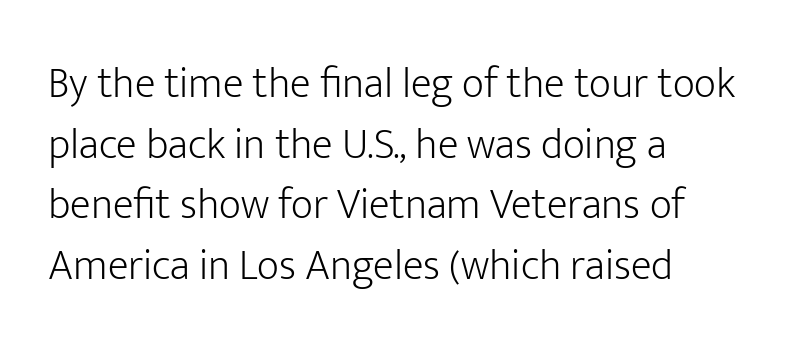
{"serif": "no", "italic": "no", "bold": "no", "weight": "light", "width": "normal", "stroke_contrast": "low", "x_height": "medium", "monospaced": "no", "underline": "no", "align": "left", "line_spacing": "normal", "line_spacing_ratio": 1.41, "letter_spacing": "normal", "letter_spacing_em": 0.0, "glyph_px": 43}
